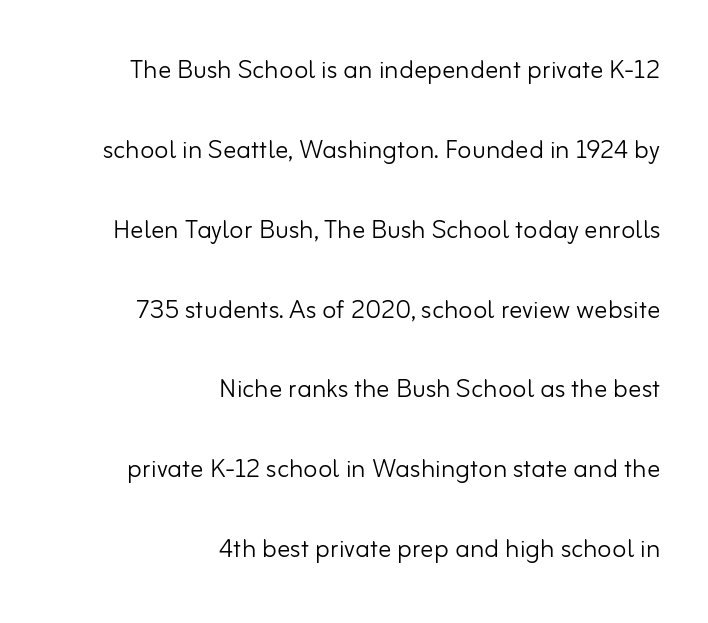
The horizontal fit of the characters is conventional and even. Ordinary non-slanted type is in use. Each line ends at the same right margin while the left side varies. This sample has the flowing, uneven cadence of proportional lettering.
